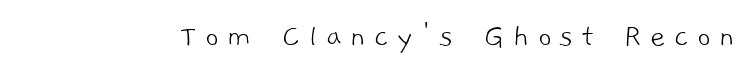
Q: Is the text bold? A: No.
Q: Is the typeface a serif or a sans-serif typeface? A: Sans-serif.
Q: Is the text underlined? A: No.
Q: Is the spacing between letters normal or unusually wide? A: Unusually wide.
Q: Width (condensed, normal, or wide)? A: Normal.
Q: Stroke contrast? A: Low.
Q: x-height? A: Medium.
Q: Monospaced? A: No.
